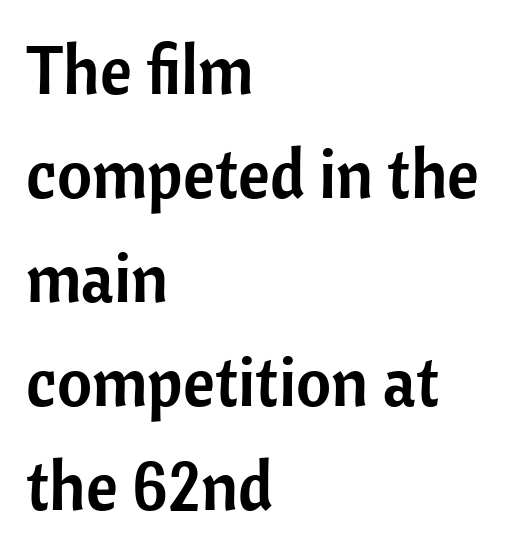
The image shows 68 px sans-serif type, upright; set left-aligned, normal line spacing (1.53x), normal letter spacing, not underlined; low stroke contrast and a medium x-height.
